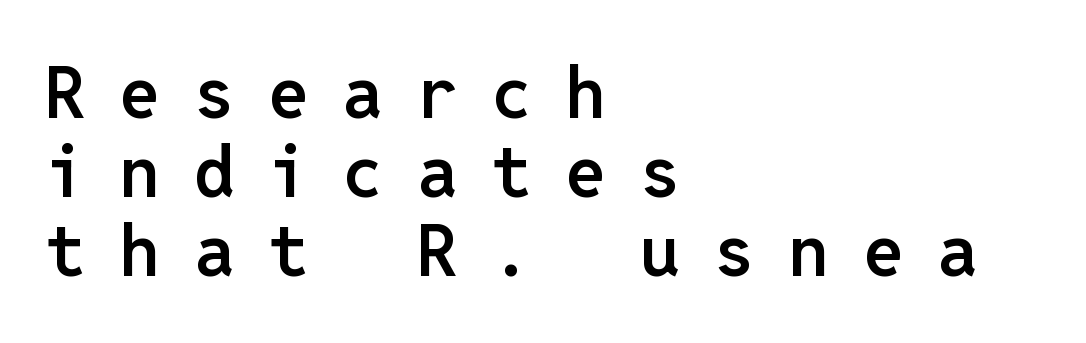
The image shows 72 px semibold sans-serif type, upright, monospaced; set left-aligned, tight line spacing (1.1x), unusually wide letter spacing (+0.47 em), not underlined; low stroke contrast and a medium x-height.
